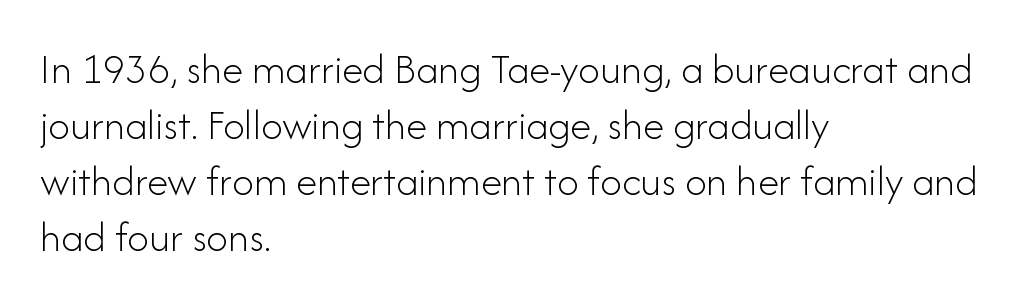
If you drew a ruler down the left edge, every line would touch it. Heft: none added — not bold. Baseline-to-baseline distance is the conventional proportion of letter height. Are there feet on the stems? There aren't — it's a sans. Tracking value appears to be zero — textbook default spacing.
